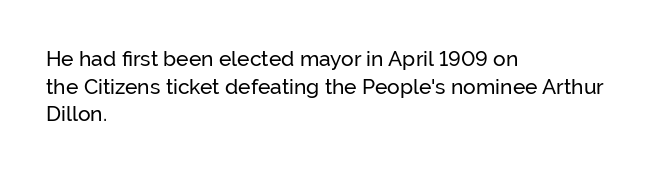
Every character sits straight up, as roman type does. Decoration check: the copy has no underline. A normal amount of white space separates one row of letters from the next. The passage shown has conventional tracking throughout.
